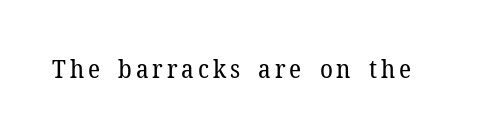
On a weight scale, this lands at 450 or below. The gap between lines stays unmarked. Notice how the stems are strictly vertical — no italics here.
